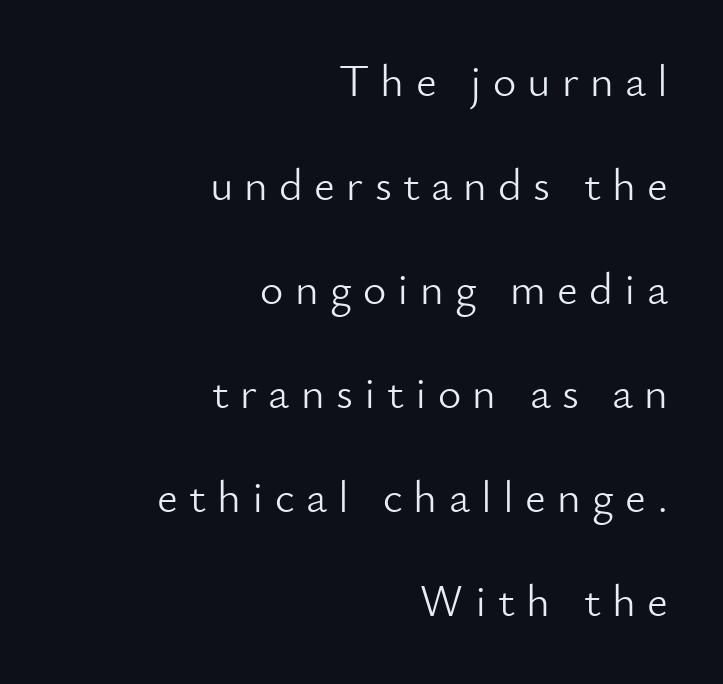
Q: Is the text bold? A: No.
Q: Is the text italic (slanted)? A: No, it is upright.
Q: Is the typeface a serif or a sans-serif typeface? A: Sans-serif.
Q: Is the text underlined? A: No.
Q: How is the paragraph aligned? A: Right-aligned.
Q: Is the spacing between letters normal or unusually wide? A: Unusually wide.
Q: Is the spacing between lines tight, normal or loose? A: Loose.
Q: Width (condensed, normal, or wide)? A: Normal.
Q: Stroke contrast? A: Low.
Q: x-height? A: Small.
Q: Monospaced? A: No.
